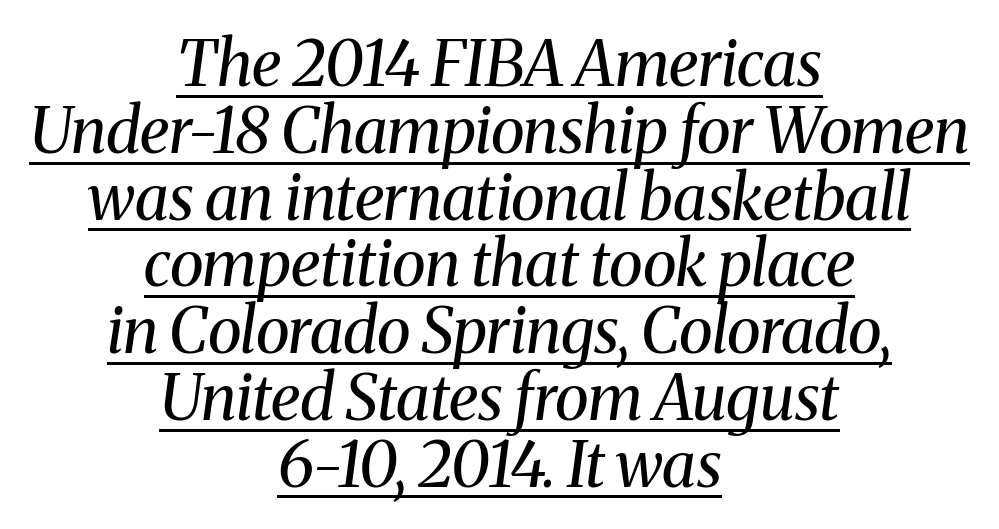
{"serif": "yes", "italic": "yes", "lean": "right", "slant_degrees": 8, "bold": "no", "weight": "regular", "width": "normal", "stroke_contrast": "medium", "x_height": "medium", "monospaced": "no", "underline": "yes", "align": "center", "line_spacing": "tight", "line_spacing_ratio": 1.06, "letter_spacing": "normal", "letter_spacing_em": 0.0, "glyph_px": 63}
